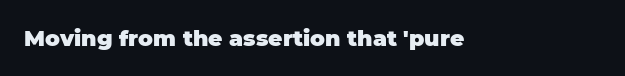
{"italic": "no", "bold": "yes", "underline": "no", "letter_spacing": "normal", "letter_spacing_em": 0.0, "glyph_px": 22}
